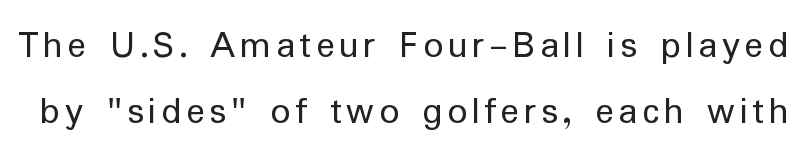
Q: Is the text bold? A: No.
Q: Is the text italic (slanted)? A: No, it is upright.
Q: Is the typeface a serif or a sans-serif typeface? A: Sans-serif.
Q: Is the text underlined? A: No.
Q: Is the spacing between lines tight, normal or loose? A: Normal.
Q: Width (condensed, normal, or wide)? A: Normal.
Q: Stroke contrast? A: Low.
Q: x-height? A: Medium.
Q: Monospaced? A: No.
